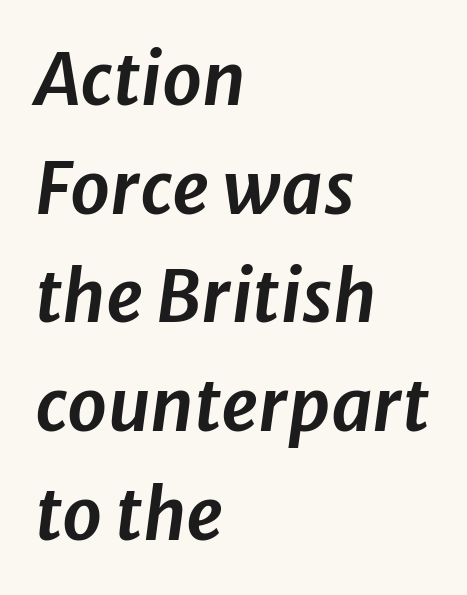
Successive baselines arrive at the customary interval. Observe the ordinary spacing: letters are neighbours, not strangers. Reading down the block, your eye returns to a fixed left position each line. Bare-footed words on every line. The rendering uses natural spacing where letterforms have individual widths.
